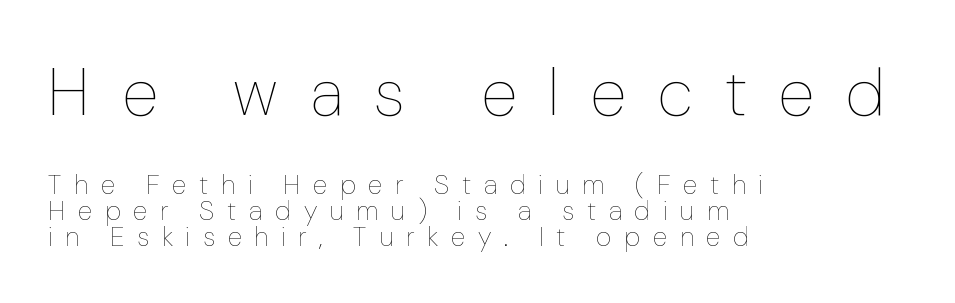
Lines of text with bare space underneath. Posture: upright roman. Is the block centered? No — it sits flush against the left margin. Do the characters align in a grid? No, the font is proportional. The lines are packed closely together with very little leading. Letters have the restrained weight of plain body copy at most.
